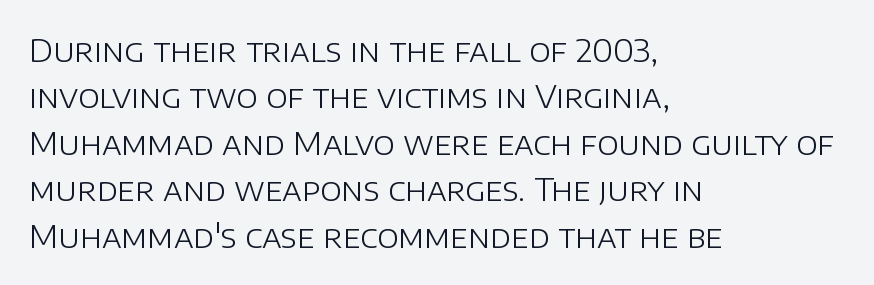
Posture: vertical. Descenders are the only things crossing below the line. In CSS terms this would be text-align: left. Is the type heavy? It reads as light-to-regular instead.
